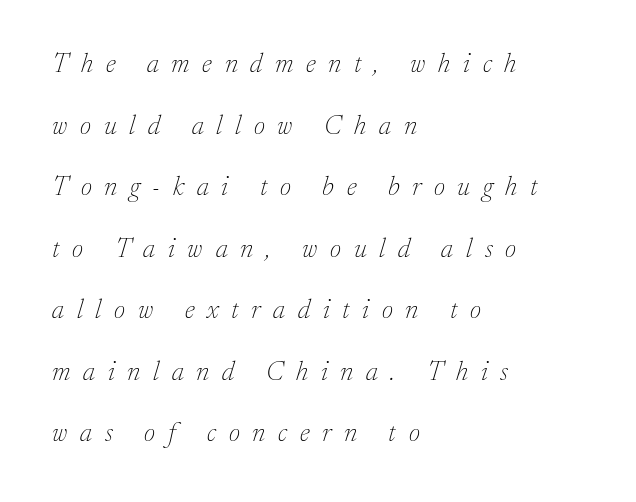
In CSS terms this would be text-align: left. Stem width sits at or under what a default text font uses. The face used here has a pronounced slope to its letters. Check under the words: just untouched page.
